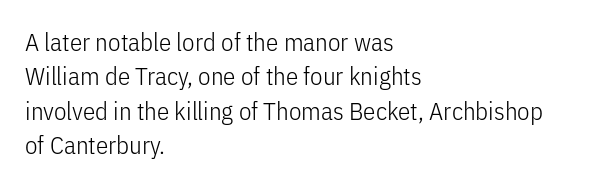
{"italic": "no", "bold": "no", "underline": "no", "align": "left", "line_spacing": "normal", "line_spacing_ratio": 1.38, "letter_spacing": "normal", "letter_spacing_em": 0.0, "glyph_px": 25}
